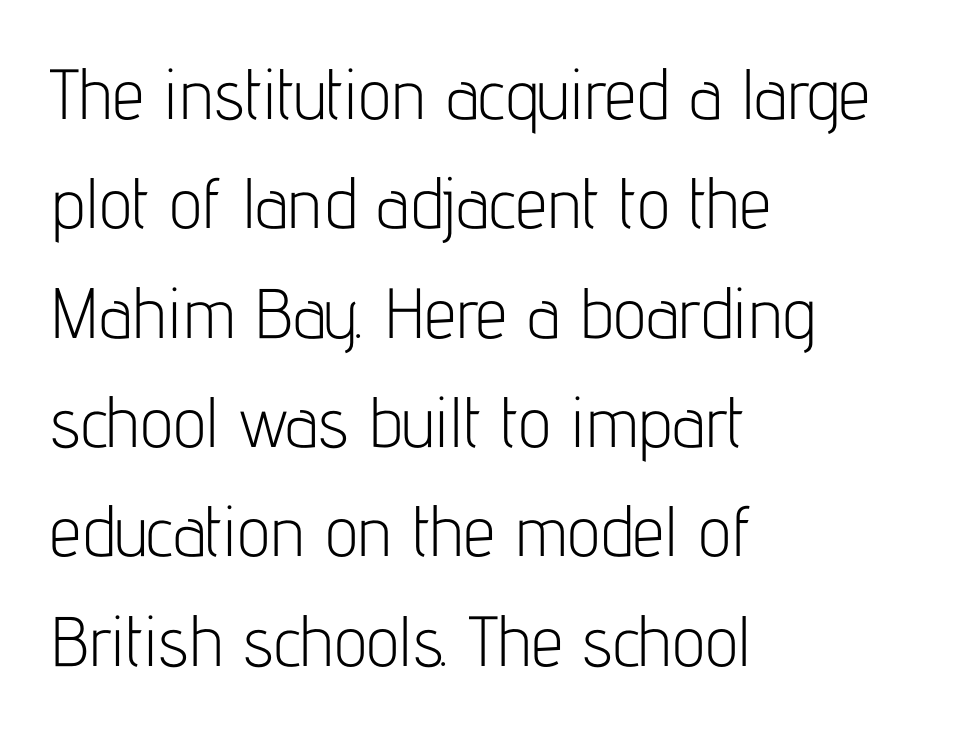
Q: Is the text bold? A: No.
Q: Is the text italic (slanted)? A: No, it is upright.
Q: Is the typeface a serif or a sans-serif typeface? A: Sans-serif.
Q: Is the text underlined? A: No.
Q: How is the paragraph aligned? A: Left-aligned.
Q: Is the spacing between letters normal or unusually wide? A: Normal.
Q: Is the spacing between lines tight, normal or loose? A: Normal.
Q: Width (condensed, normal, or wide)? A: Condensed.
Q: Stroke contrast? A: Low.
Q: x-height? A: Medium.
Q: Monospaced? A: No.
